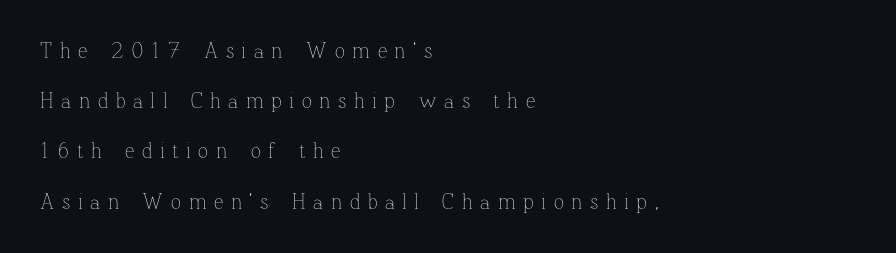
The image shows 21 px text type, upright; set left-aligned, loose line spacing (2.39x), unusually wide letter spacing (+0.36 em), not underlined.
